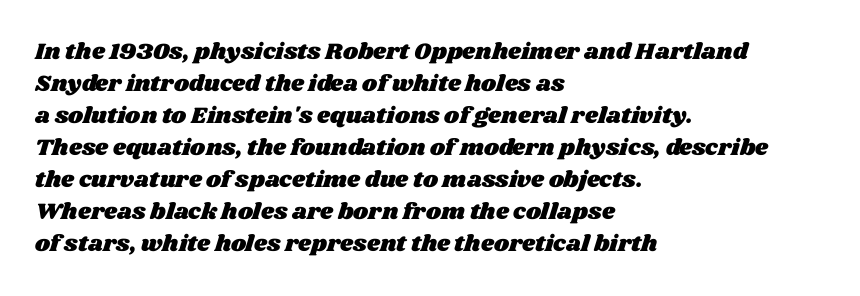
Descenders hang freely into open space. Observe the ordinary spacing: letters are neighbours, not strangers. Alignment: flush left. The vertical gap from one line to the next is medium.
